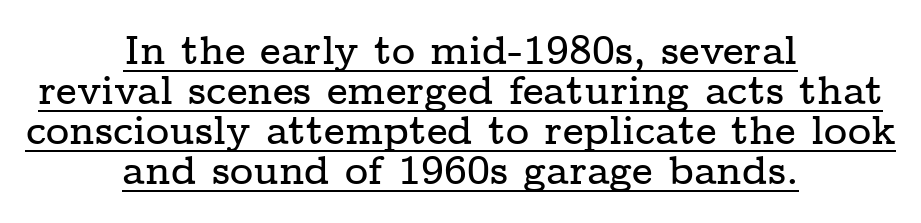
Has an underline been added? It has. Baseline-to-baseline distance is barely more than the letter height. Posture: straight, roman, zero tilt. Serif or sans? Serif — the stroke terminals have little feet. Think of a printed novel: that variable character pitch is what you see here. Here the glyphs are tracked normally, forming tight word shapes.
